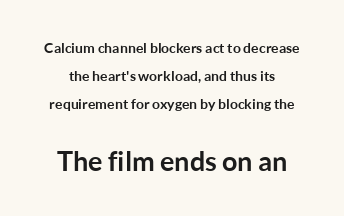
Here the second block reads like a headline and the first like body copy. Tall strokes in this sample are plumb rather than angled. A clean baseline with only descenders dipping below it. Each glyph is drawn with heavy, bold strokes. One glance says open: line gaps are wider than usual. Honestly, the letter spacing is just normal — you wouldn't notice it.
